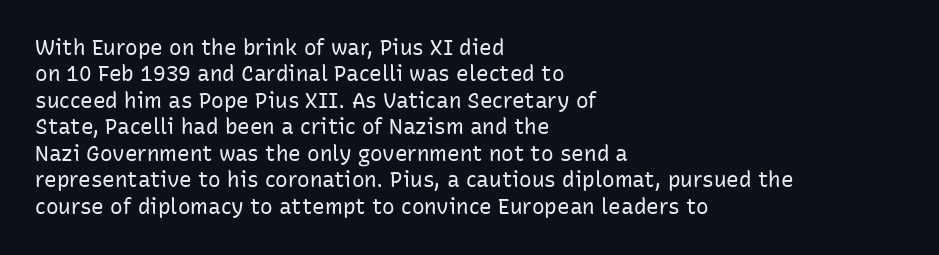
Q: Is the text bold? A: No.
Q: Is the text italic (slanted)? A: No, it is upright.
Q: Is the text underlined? A: No.
Q: How is the paragraph aligned? A: Left-aligned.
Q: Is the spacing between letters normal or unusually wide? A: Normal.
Q: Is the spacing between lines tight, normal or loose? A: Normal.
